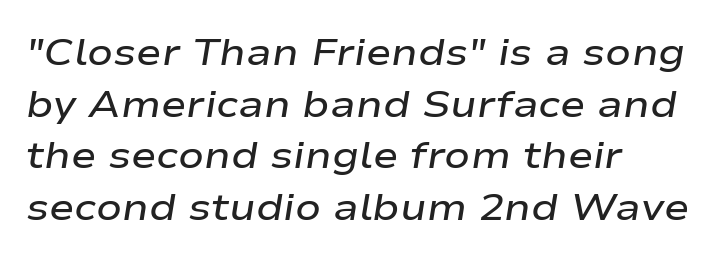
Q: Is the text bold? A: Semi-bold.
Q: Is the text italic (slanted)? A: Yes, it leans right by about 9 degrees.
Q: Is the text underlined? A: No.
Q: How is the paragraph aligned? A: Left-aligned.
Q: Is the spacing between letters normal or unusually wide? A: Normal.
Q: Is the spacing between lines tight, normal or loose? A: Normal.
Q: Width (condensed, normal, or wide)? A: Wide.
Q: Stroke contrast? A: Low.
Q: x-height? A: Medium.
Q: Monospaced? A: No.
